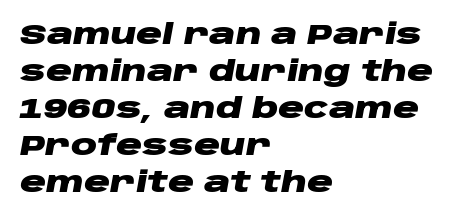
The line-height multiplier appears to be the usual default. Is the type slanted? Yes — the strokes lean at a clear angle. Which margin do the lines hug? The left one — the right edge is uneven. Type without underlining. Inter-character spacing is left at the font's built-in metrics. Thick stems and heavy bowls — unmistakably bold.
